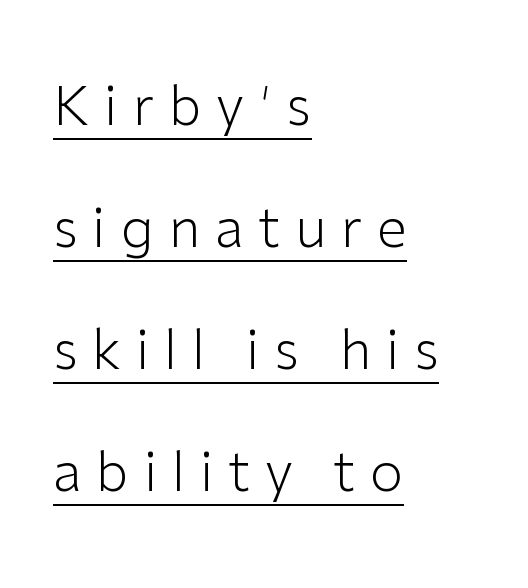
Q: Is the text bold? A: No.
Q: Is the text italic (slanted)? A: No, it is upright.
Q: Is the typeface a serif or a sans-serif typeface? A: Sans-serif.
Q: Is the text underlined? A: Yes.
Q: How is the paragraph aligned? A: Left-aligned.
Q: Is the spacing between letters normal or unusually wide? A: Unusually wide.
Q: Is the spacing between lines tight, normal or loose? A: Loose.
Q: Width (condensed, normal, or wide)? A: Normal.
Q: Stroke contrast? A: Low.
Q: x-height? A: Medium.
Q: Monospaced? A: No.
